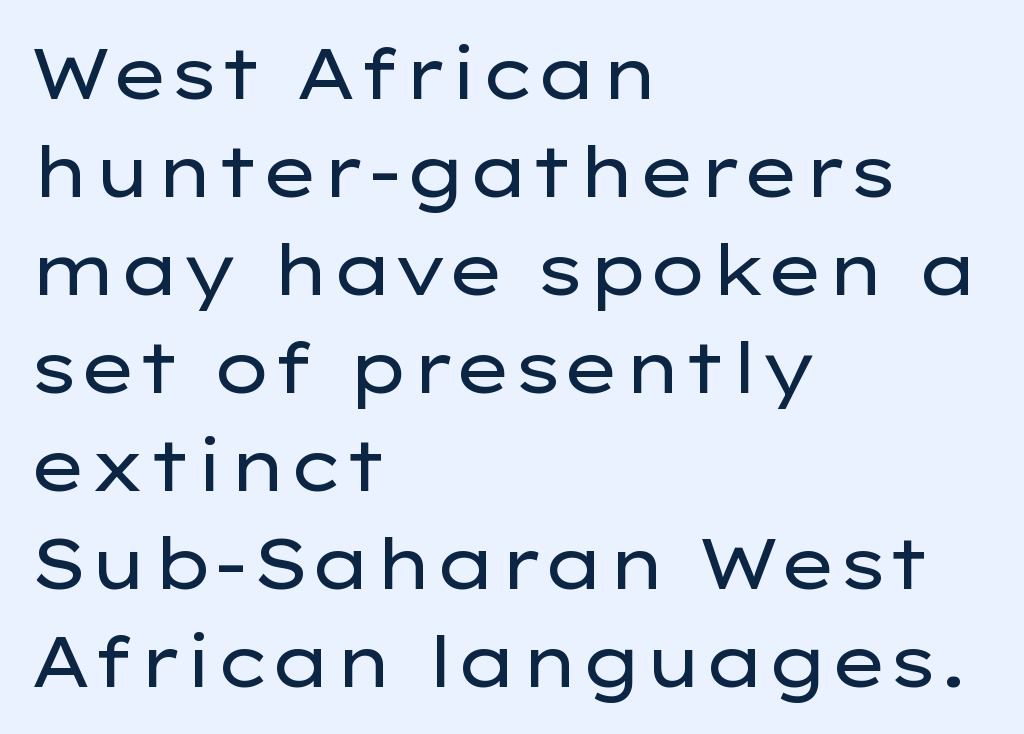
The typeface chosen for these lines omits serifs. Regarding leading, the lines here are spaced in the standard way. This sample has the flowing, uneven cadence of proportional lettering. The foot of each line stays bare and open. Ink coverage per letter is moderate at most. The letters stand straight up with perfectly vertical stems.
